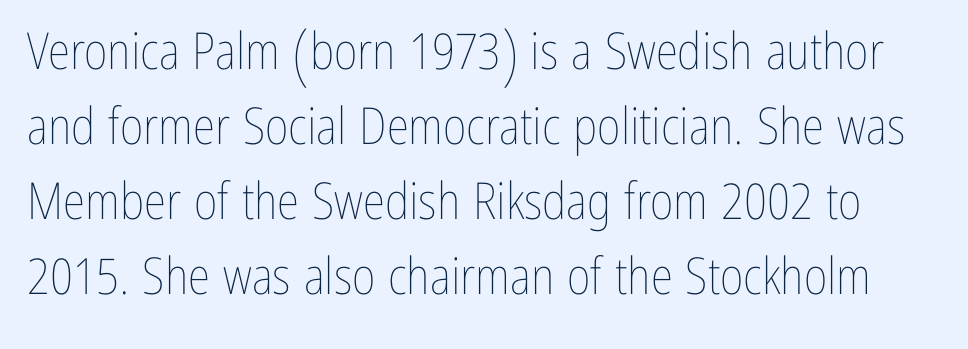
Q: Is the text bold? A: No.
Q: Is the text italic (slanted)? A: No, it is upright.
Q: Is the text underlined? A: No.
Q: Is the spacing between letters normal or unusually wide? A: Normal.
Q: Is the spacing between lines tight, normal or loose? A: Normal.
Q: Width (condensed, normal, or wide)? A: Condensed.
Q: Stroke contrast? A: Low.
Q: x-height? A: Medium.
Q: Monospaced? A: No.
